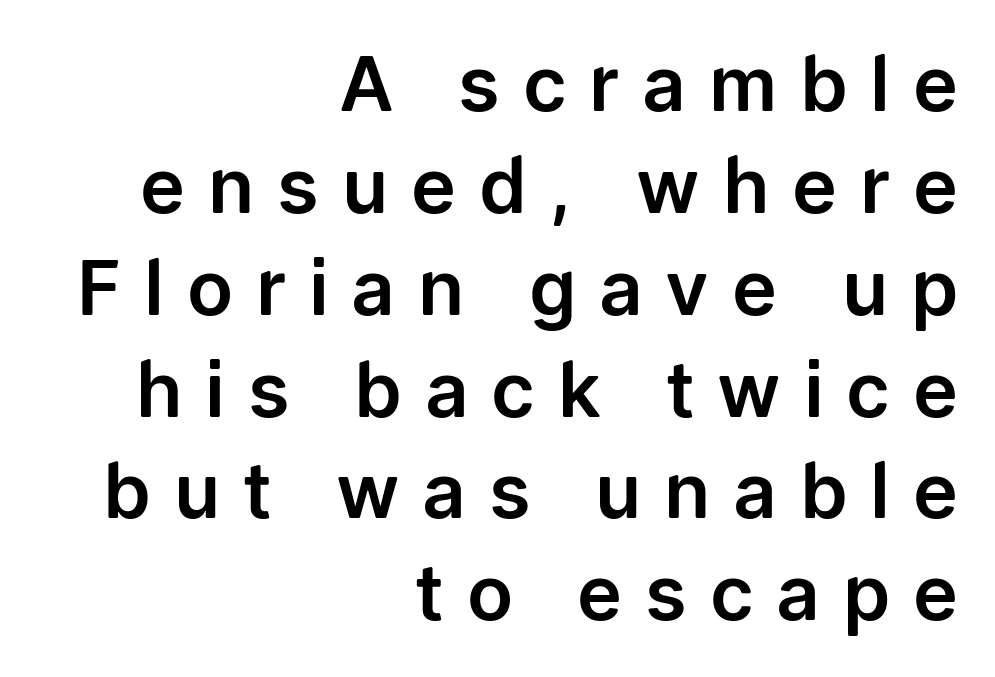
The image shows 76 px sans-serif type, upright; set right-aligned, normal line spacing (1.34x), unusually wide letter spacing (+0.3 em), not underlined; low stroke contrast and a medium x-height.
